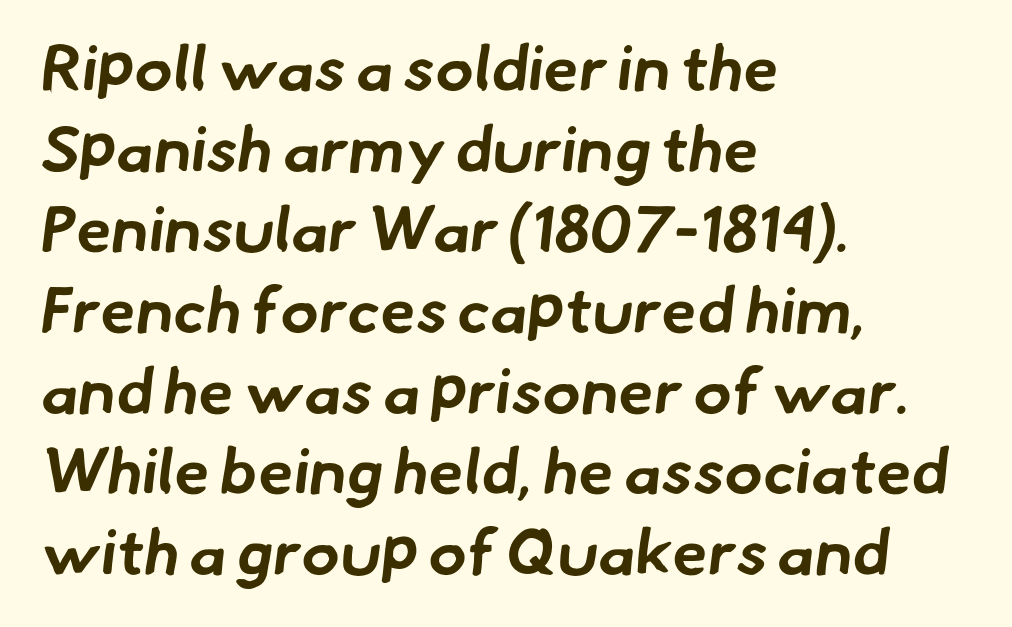
The image shows 64 px bold sans-serif type; set left-aligned, normal line spacing (1.26x), normal letter spacing, not underlined; low stroke contrast and a small x-height.
